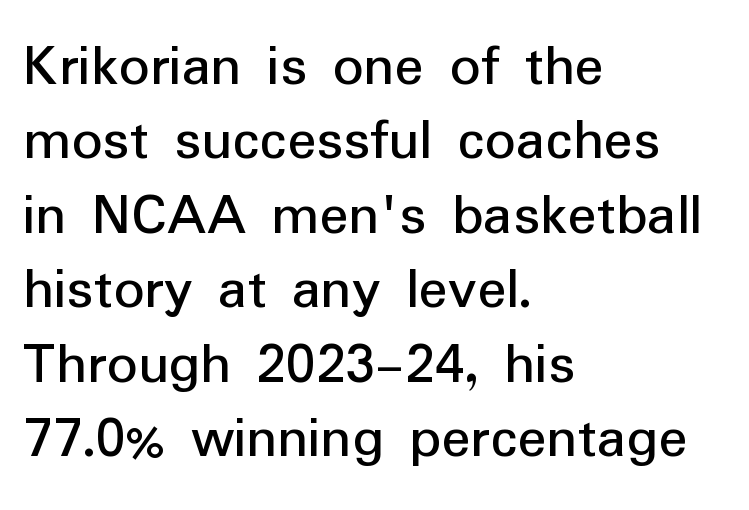
Q: Is the text bold? A: No.
Q: Is the text italic (slanted)? A: No, it is upright.
Q: Is the typeface a serif or a sans-serif typeface? A: Sans-serif.
Q: Is the text underlined? A: No.
Q: How is the paragraph aligned? A: Left-aligned.
Q: Is the spacing between letters normal or unusually wide? A: Normal.
Q: Width (condensed, normal, or wide)? A: Normal.
Q: Stroke contrast? A: Low.
Q: x-height? A: Medium.
Q: Monospaced? A: No.
